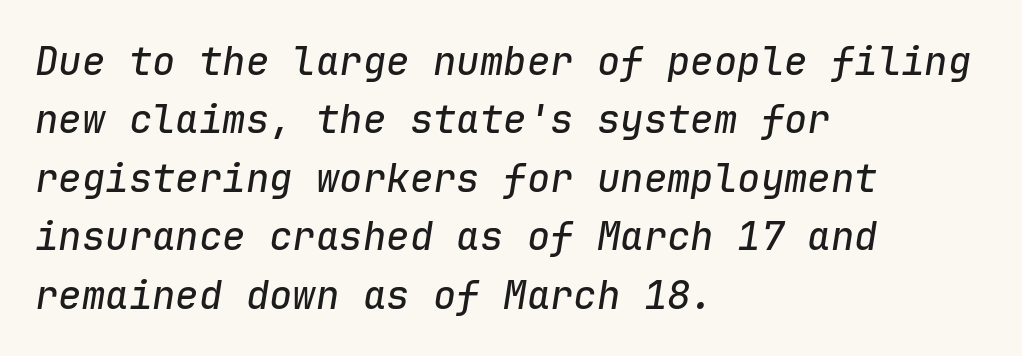
Q: Is the text italic (slanted)? A: Yes, it leans right by about 9 degrees.
Q: Is the text underlined? A: No.
Q: How is the paragraph aligned? A: Left-aligned.
Q: Is the spacing between letters normal or unusually wide? A: Normal.
Q: Is the spacing between lines tight, normal or loose? A: Normal.
Q: Width (condensed, normal, or wide)? A: Normal.
Q: Stroke contrast? A: Low.
Q: x-height? A: Medium.
Q: Monospaced? A: Yes.
